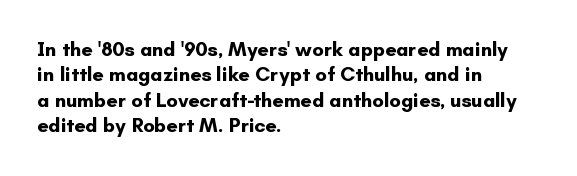
Q: Is the text bold? A: Yes.
Q: Is the text italic (slanted)? A: No, it is upright.
Q: Is the text underlined? A: No.
Q: How is the paragraph aligned? A: Left-aligned.
Q: Is the spacing between letters normal or unusually wide? A: Normal.
Q: Is the spacing between lines tight, normal or loose? A: Normal.
